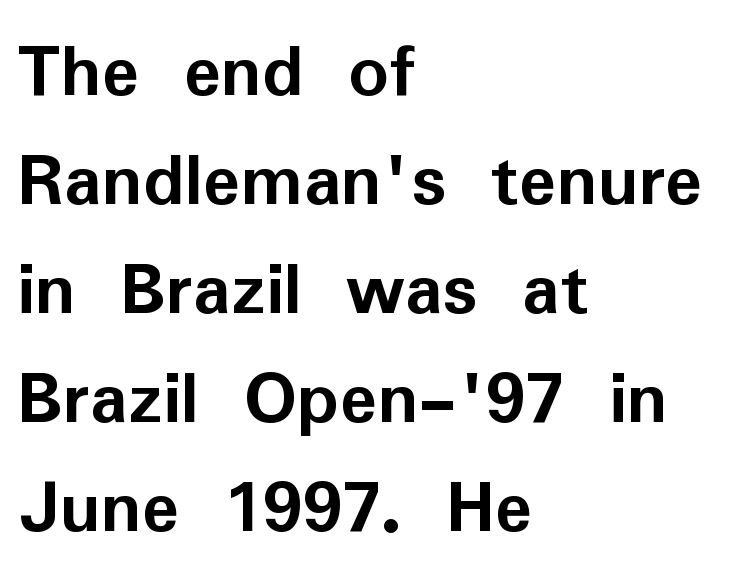
The image shows 79 px semibold sans-serif type, upright; set left-aligned, normal line spacing (1.38x), normal letter spacing, not underlined; low stroke contrast and a medium x-height.
